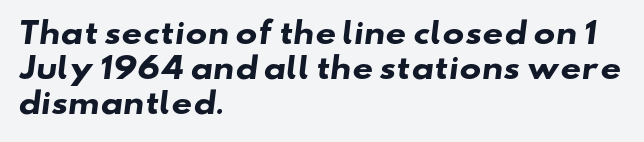
{"serif": "no", "bold": "yes", "weight": "heavy", "width": "wide", "stroke_contrast": "low", "x_height": "small", "monospaced": "no", "underline": "no", "align": "left", "line_spacing_ratio": 1.2, "letter_spacing": "normal", "letter_spacing_em": 0.0, "glyph_px": 29}
